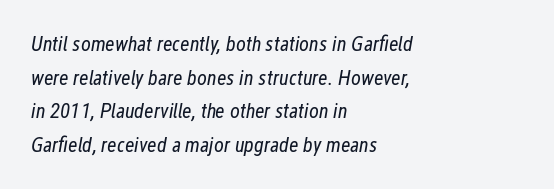
The image shows 21 px text type, italic (leaning right); set left-aligned, normal line spacing (1.6x), normal letter spacing, not underlined.
